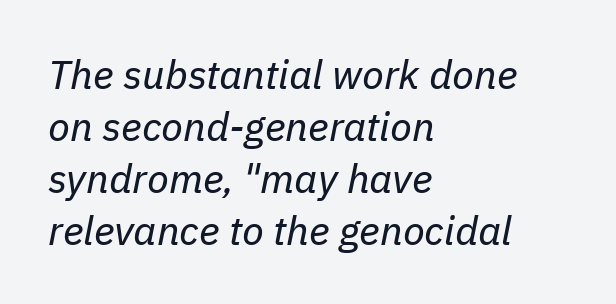
{"italic": "yes", "lean": "right", "slant_degrees": 11, "bold": "no", "weight": "regular", "width": "normal", "stroke_contrast": "low", "x_height": "medium", "monospaced": "no", "underline": "no", "align": "left", "line_spacing": "normal", "line_spacing_ratio": 1.3, "letter_spacing": "normal", "letter_spacing_em": 0.0, "glyph_px": 40}
